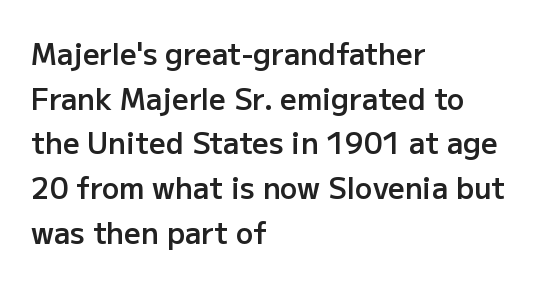
Q: Is the text bold? A: Semi-bold.
Q: Is the text italic (slanted)? A: No, it is upright.
Q: Is the typeface a serif or a sans-serif typeface? A: Sans-serif.
Q: Is the text underlined? A: No.
Q: How is the paragraph aligned? A: Left-aligned.
Q: Is the spacing between letters normal or unusually wide? A: Normal.
Q: Is the spacing between lines tight, normal or loose? A: Normal.
Q: Width (condensed, normal, or wide)? A: Normal.
Q: Stroke contrast? A: Low.
Q: x-height? A: Medium.
Q: Monospaced? A: No.
